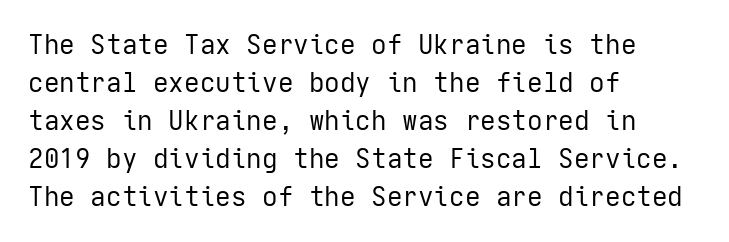
{"italic": "no", "bold": "no", "underline": "no", "align": "left", "line_spacing": "normal", "line_spacing_ratio": 1.46, "letter_spacing": "normal", "letter_spacing_em": 0.0, "glyph_px": 26}
